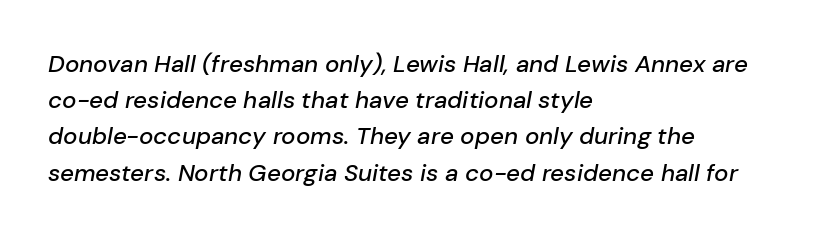
An italicized treatment has been applied to the whole sample. A bare baseline throughout the passage. Standard letterfit; no display-style spreading of the glyphs. All the whitespace from short lines collects on the right. This sample keeps an unexceptional amount of space between lines.
